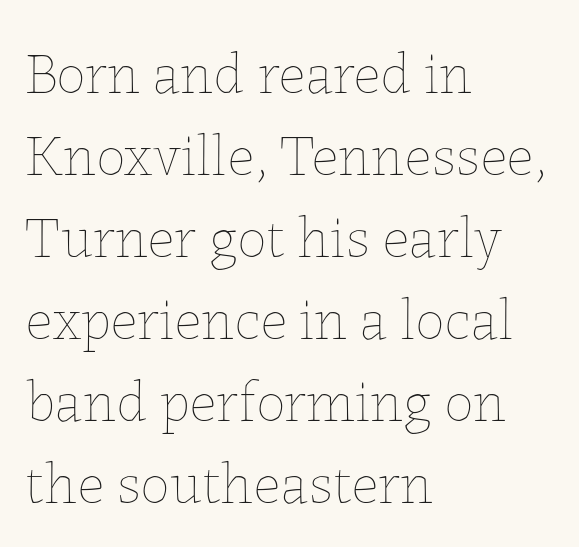
{"italic": "no", "bold": "no", "weight": "thin", "width": "normal", "stroke_contrast": "low", "x_height": "medium", "monospaced": "no", "underline": "no", "align": "left", "line_spacing": "normal", "line_spacing_ratio": 1.39, "letter_spacing": "normal", "letter_spacing_em": 0.0, "glyph_px": 59}
